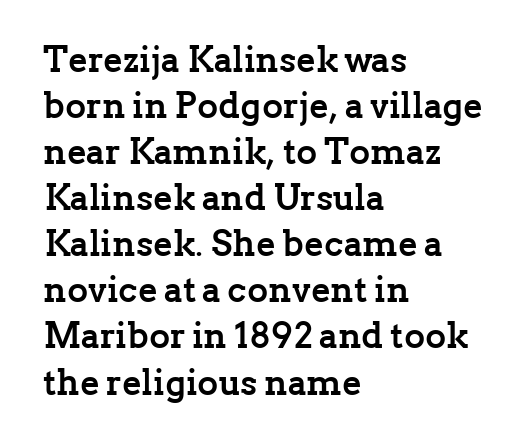
{"serif": "yes", "italic": "no", "bold": "yes", "weight": "semibold", "width": "normal", "stroke_contrast": "low", "x_height": "medium", "monospaced": "no", "underline": "no", "align": "left", "line_spacing": "normal", "line_spacing_ratio": 1.28, "letter_spacing": "normal", "letter_spacing_em": 0.0, "glyph_px": 36}
